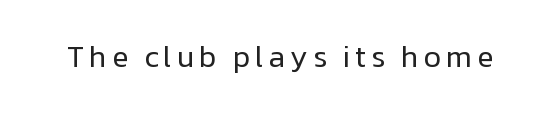
The image shows 30 px regular-weight sans-serif type, upright; set not underlined; low stroke contrast and a medium x-height.
